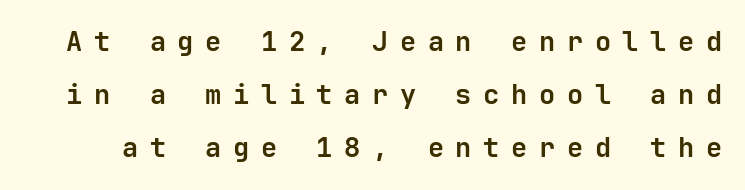
Q: Is the text bold? A: Yes.
Q: Is the text italic (slanted)? A: No, it is upright.
Q: Is the text underlined? A: No.
Q: Is the spacing between letters normal or unusually wide? A: Unusually wide.
Q: Is the spacing between lines tight, normal or loose? A: Loose.
